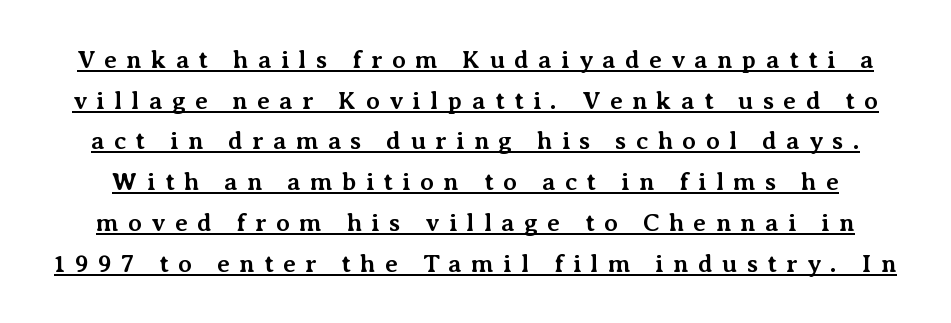
Tall strokes in this sample are plumb rather than angled. Quick note: interline space is typical. Each line of the rendering has a horizontal stroke beneath the glyphs. You'd pick this weight for a headline — it's a proper bold. Caption: expanded tracking, letters set apart.
